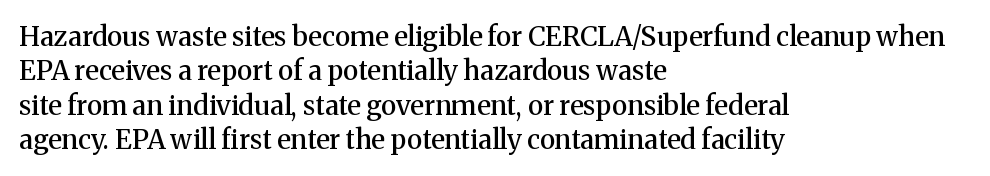
The image shows 27 px text type, upright; set left-aligned, normal line spacing (1.27x), normal letter spacing, not underlined.
